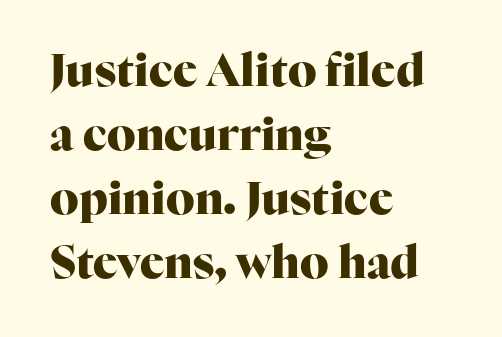
Visually the block forms a straight wall on the left and a jagged coastline on the right. How heavy is the stroke? Heavy — this is a bold. Small tapered or slab feet sit at the stroke ends, so this counts as serif. How are the letters spaced? Ordinarily, with no added tracking.
